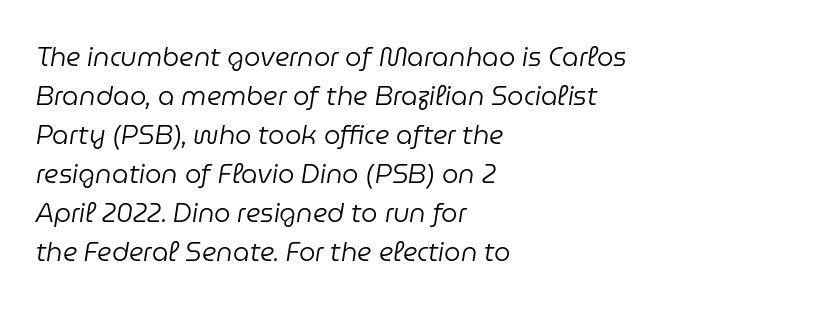
Q: Is the text bold? A: No.
Q: Is the text italic (slanted)? A: Yes, it leans right by about 9 degrees.
Q: Is the text underlined? A: No.
Q: How is the paragraph aligned? A: Left-aligned.
Q: Is the spacing between letters normal or unusually wide? A: Normal.
Q: Is the spacing between lines tight, normal or loose? A: Normal.
